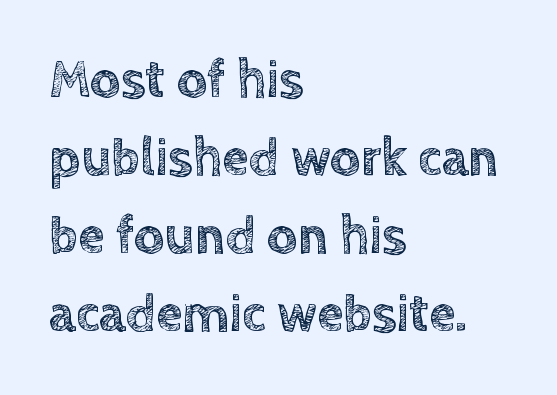
The image shows 53 px text type, upright; set left-aligned, normal line spacing (1.47x), normal letter spacing, not underlined; a large x-height.
